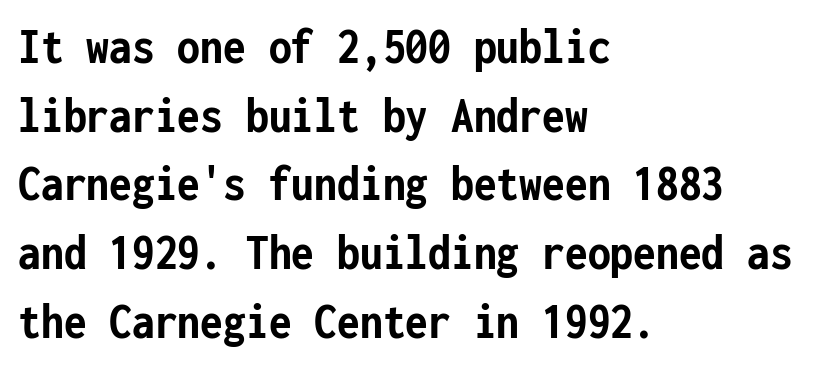
Spacing verdict: monospaced, one width for all characters. The glyphs are unaccompanied by any horizontal stroke below them. Reading down the column, the eye jumps a familiar distance to each next line. Weight check: bold — yes, fully. Typeset ragged right — the left edge is the straight one. The passage shown has conventional tracking throughout.
